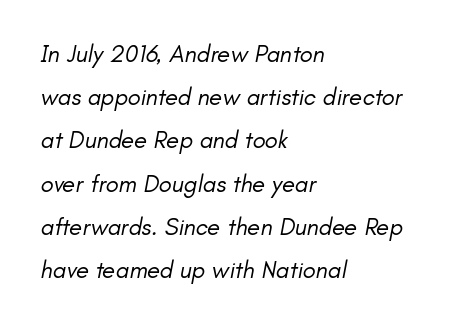
Q: Is the text bold? A: No.
Q: Is the text italic (slanted)? A: Yes, it leans right by about 11 degrees.
Q: Is the text underlined? A: No.
Q: How is the paragraph aligned? A: Left-aligned.
Q: Is the spacing between letters normal or unusually wide? A: Normal.
